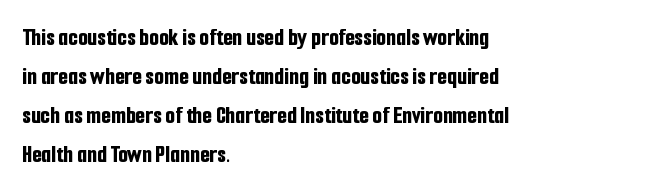
The image shows 25 px bold type, upright; set left-aligned, normal line spacing (1.56x), normal letter spacing, not underlined.
